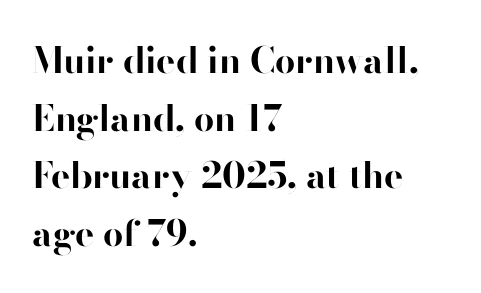
Q: Is the text bold? A: Yes.
Q: Is the text italic (slanted)? A: No, it is upright.
Q: Is the typeface a serif or a sans-serif typeface? A: Sans-serif.
Q: Is the text underlined? A: No.
Q: How is the paragraph aligned? A: Left-aligned.
Q: Is the spacing between letters normal or unusually wide? A: Normal.
Q: Is the spacing between lines tight, normal or loose? A: Normal.
Q: Width (condensed, normal, or wide)? A: Normal.
Q: Stroke contrast? A: High.
Q: x-height? A: Small.
Q: Monospaced? A: No.
